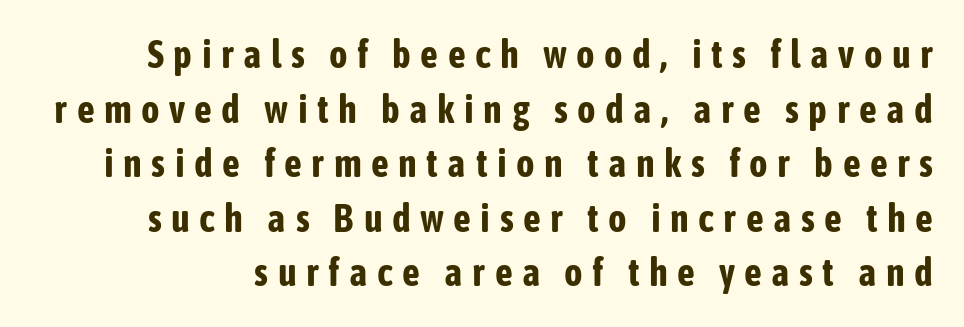
Q: Is the text bold? A: Yes.
Q: Is the text italic (slanted)? A: No, it is upright.
Q: Is the typeface a serif or a sans-serif typeface? A: Sans-serif.
Q: Is the text underlined? A: No.
Q: Is the spacing between letters normal or unusually wide? A: Unusually wide.
Q: Is the spacing between lines tight, normal or loose? A: Normal.
Q: Width (condensed, normal, or wide)? A: Condensed.
Q: Stroke contrast? A: Low.
Q: x-height? A: Medium.
Q: Monospaced? A: No.
